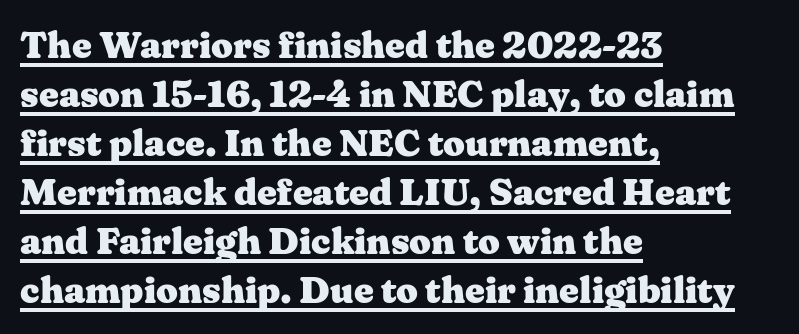
Q: Is the text bold? A: Yes.
Q: Is the text italic (slanted)? A: No, it is upright.
Q: Is the typeface a serif or a sans-serif typeface? A: Serif.
Q: Is the text underlined? A: Yes.
Q: How is the paragraph aligned? A: Left-aligned.
Q: Is the spacing between letters normal or unusually wide? A: Normal.
Q: Is the spacing between lines tight, normal or loose? A: Normal.
Q: Width (condensed, normal, or wide)? A: Wide.
Q: Stroke contrast? A: Medium.
Q: x-height? A: Medium.
Q: Monospaced? A: No.
